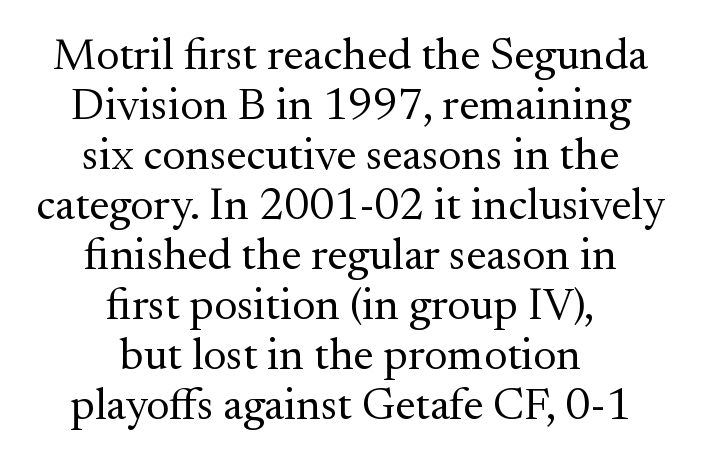
The image shows 45 px regular-weight serif type, upright; set centered, tight line spacing (1.11x), normal letter spacing, not underlined; medium stroke contrast and a small x-height.
